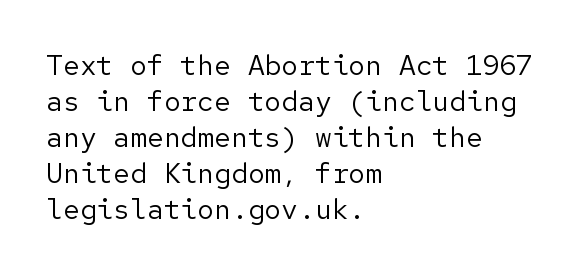
Q: Is the text bold? A: No.
Q: Is the text italic (slanted)? A: No, it is upright.
Q: Is the typeface a serif or a sans-serif typeface? A: Sans-serif.
Q: Is the text underlined? A: No.
Q: How is the paragraph aligned? A: Left-aligned.
Q: Is the spacing between letters normal or unusually wide? A: Normal.
Q: Is the spacing between lines tight, normal or loose? A: Normal.
Q: Width (condensed, normal, or wide)? A: Normal.
Q: Stroke contrast? A: Low.
Q: x-height? A: Medium.
